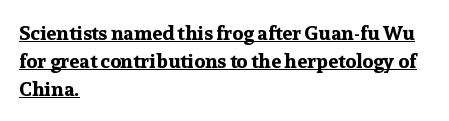
{"italic": "no", "bold": "yes", "underline": "yes", "align": "left", "line_spacing": "normal", "line_spacing_ratio": 1.4, "letter_spacing": "normal", "letter_spacing_em": 0.0, "glyph_px": 20}
